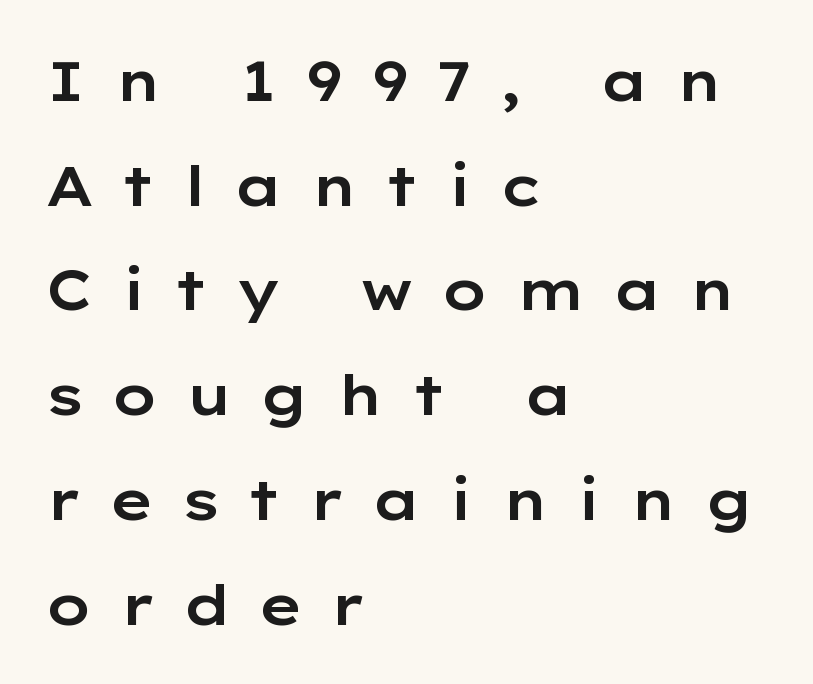
{"serif": "no", "italic": "no", "width": "wide", "stroke_contrast": "low", "x_height": "medium", "monospaced": "no", "underline": "no", "align": "left", "line_spacing_ratio": 1.87, "letter_spacing": "wide", "letter_spacing_em": 0.47, "glyph_px": 56}
